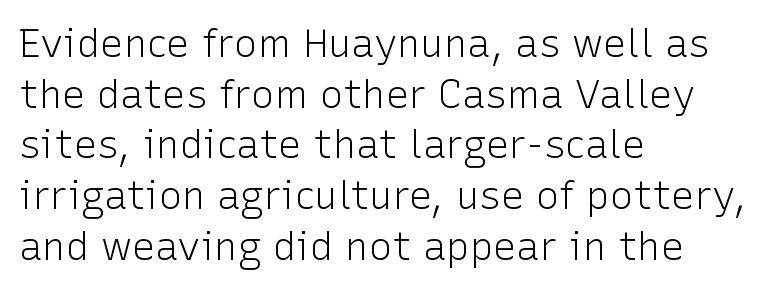
{"serif": "no", "italic": "no", "bold": "no", "weight": "light", "width": "normal", "stroke_contrast": "low", "x_height": "medium", "monospaced": "no", "underline": "no", "align": "left", "line_spacing": "normal", "line_spacing_ratio": 1.3, "letter_spacing": "normal", "letter_spacing_em": 0.0, "glyph_px": 39}
